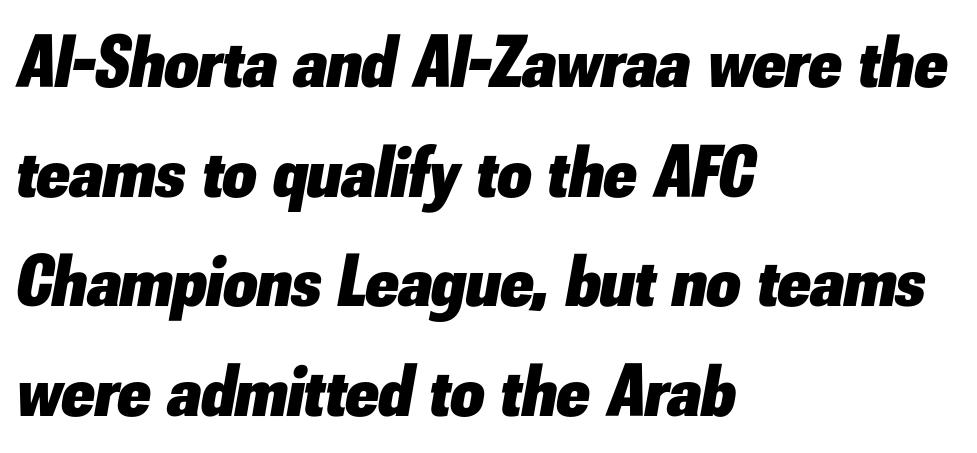
The image shows 74 px heavy type, italic (leaning right); set left-aligned, normal line spacing (1.48x), normal letter spacing, not underlined; low stroke contrast and a small x-height.
